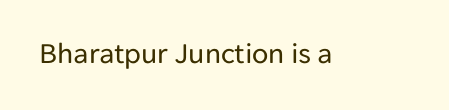
Nope, not italic — everything's standing straight. No letter is thick-stroked: the sample isn't bold. Plain, unruled lines of type. I'd call this a sans setting — the letters go barefoot. Here the designer chose a conventional face with non-uniform glyph widths. The tracking reads as untouched default to a designer's eye.
